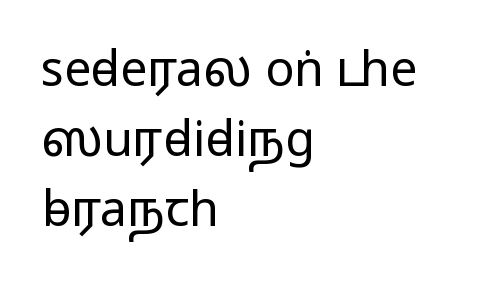
{"serif": "no", "italic": "no", "width": "wide", "stroke_contrast": "medium", "monospaced": "no", "underline": "no", "align": "left", "line_spacing": "normal", "line_spacing_ratio": 1.46, "letter_spacing": "normal", "letter_spacing_em": 0.0, "glyph_px": 48}
